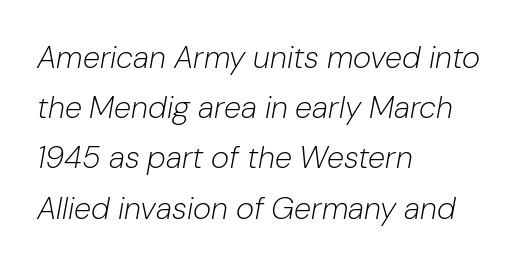
{"italic": "yes", "lean": "right", "slant_degrees": 10, "bold": "no", "weight": "light", "width": "normal", "stroke_contrast": "low", "x_height": "medium", "monospaced": "no", "underline": "no", "align": "left", "line_spacing": "normal", "line_spacing_ratio": 1.62, "letter_spacing": "normal", "letter_spacing_em": 0.0, "glyph_px": 31}
